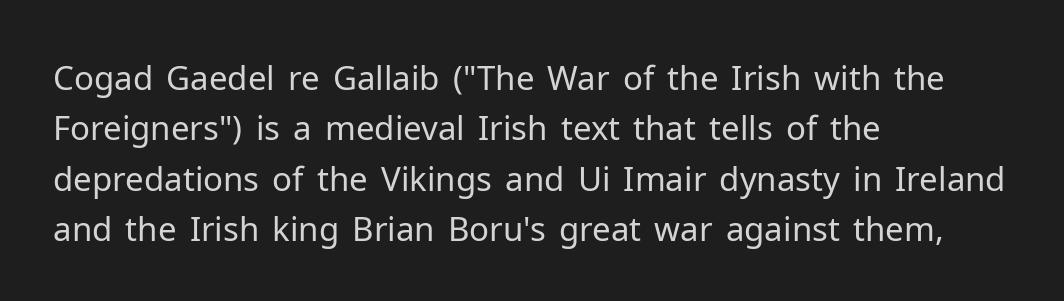
{"serif": "no", "italic": "no", "bold": "no", "weight": "regular", "width": "normal", "stroke_contrast": "low", "x_height": "medium", "monospaced": "no", "underline": "no", "align": "left", "line_spacing": "normal", "line_spacing_ratio": 1.53, "letter_spacing": "normal", "letter_spacing_em": 0.0, "glyph_px": 33}
